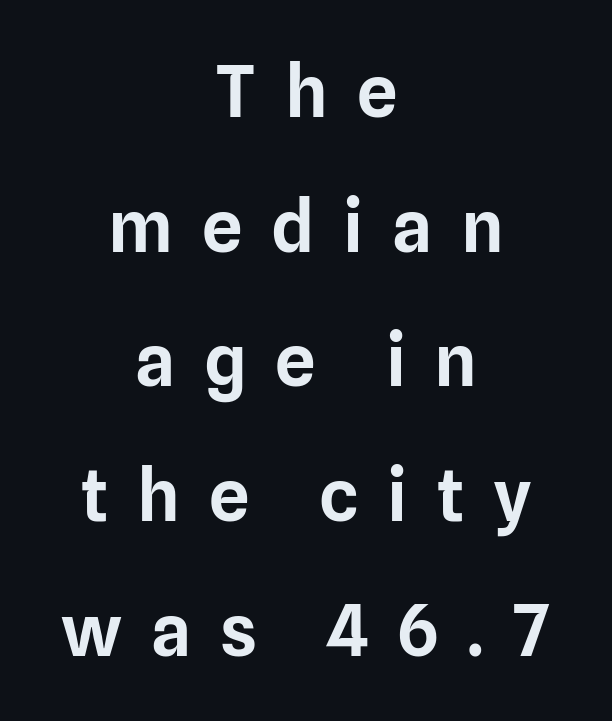
Q: Is the text italic (slanted)? A: No, it is upright.
Q: Is the typeface a serif or a sans-serif typeface? A: Sans-serif.
Q: Is the text underlined? A: No.
Q: How is the paragraph aligned? A: Centered.
Q: Is the spacing between letters normal or unusually wide? A: Unusually wide.
Q: Width (condensed, normal, or wide)? A: Normal.
Q: Stroke contrast? A: Low.
Q: x-height? A: Medium.
Q: Monospaced? A: No.
